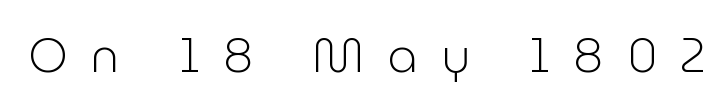
Q: Is the text bold? A: No.
Q: Is the text italic (slanted)? A: No, it is upright.
Q: Is the typeface a serif or a sans-serif typeface? A: Sans-serif.
Q: Is the text underlined? A: No.
Q: Is the spacing between letters normal or unusually wide? A: Unusually wide.
Q: Width (condensed, normal, or wide)? A: Normal.
Q: Stroke contrast? A: Low.
Q: x-height? A: Medium.
Q: Monospaced? A: No.
